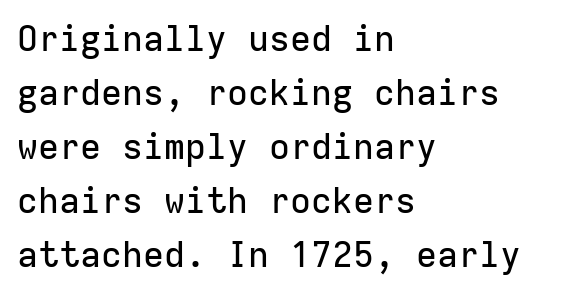
Each line starts at the same left margin while the right side varies. A roman cut, with each character standing at attention. Vertical spacing — default. This sample has the even, mechanical cadence of fixed-width lettering.
